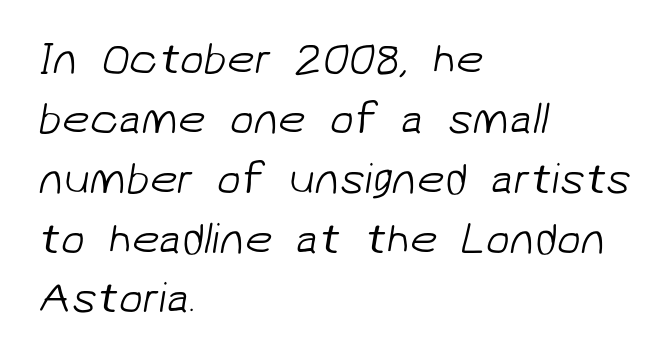
Q: Is the text bold? A: No.
Q: Is the typeface a serif or a sans-serif typeface? A: Sans-serif.
Q: Is the text underlined? A: No.
Q: How is the paragraph aligned? A: Left-aligned.
Q: Is the spacing between letters normal or unusually wide? A: Normal.
Q: Is the spacing between lines tight, normal or loose? A: Normal.
Q: Width (condensed, normal, or wide)? A: Normal.
Q: Stroke contrast? A: Low.
Q: x-height? A: Medium.
Q: Monospaced? A: No.
